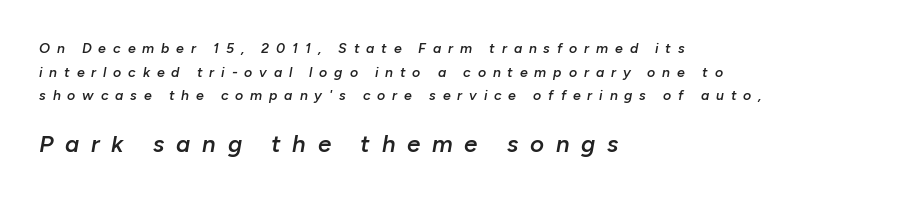
{"italic": "yes", "lean": "right", "slant_degrees": 10, "bold": "semi", "underline": "no", "align": "left", "line_spacing": "normal", "line_spacing_ratio": 1.69, "letter_spacing": "wide", "letter_spacing_em": 0.49, "larger_block": "second", "size_ratio": 1.71, "glyph_px": 24}
